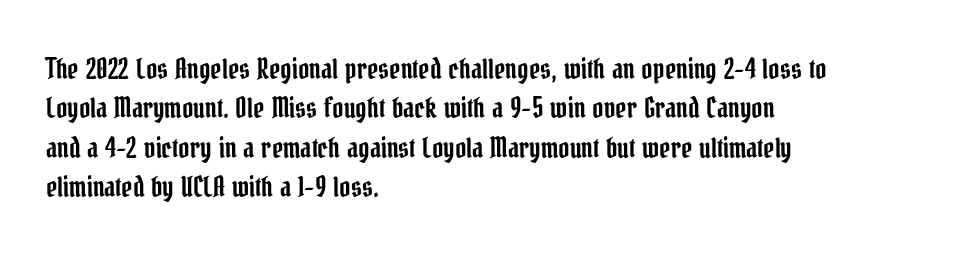
The image shows 27 px text type, upright; set left-aligned, normal line spacing (1.46x), normal letter spacing, not underlined.
